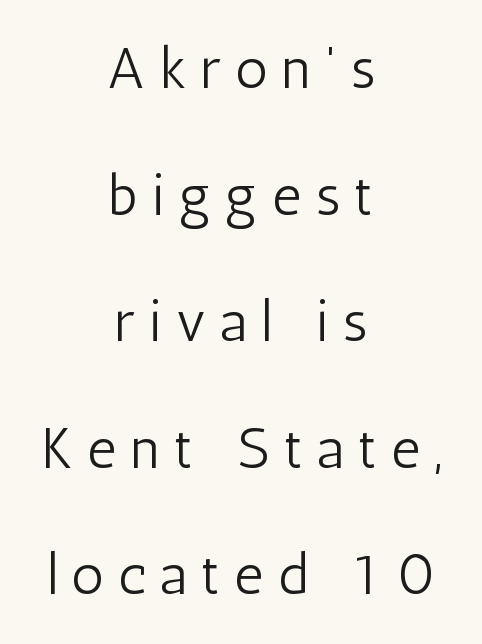
The characters are drawn with everyday or finer stroke widths. Characters remain perfectly vertical along every line. Caption: expanded tracking, letters set apart. Compared with a flush-left layout, this one balances lines on the center instead. Spacing verdict: proportional, widths tailored to each character.
